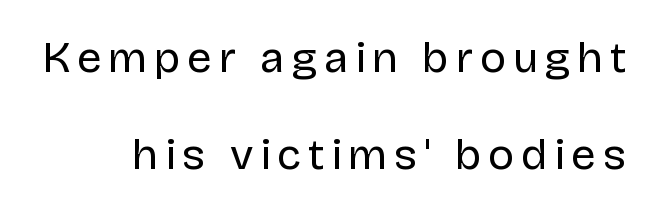
{"serif": "no", "italic": "no", "bold": "no", "weight": "regular", "width": "normal", "stroke_contrast": "low", "x_height": "large", "monospaced": "no", "underline": "no", "line_spacing": "loose", "line_spacing_ratio": 2.2, "glyph_px": 44}
